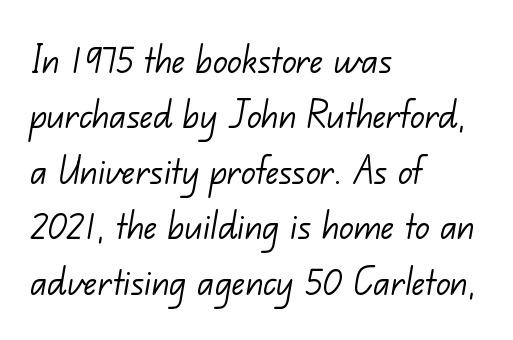
{"serif": "no", "bold": "no", "weight": "light", "width": "normal", "stroke_contrast": "low", "x_height": "small", "monospaced": "no", "underline": "no", "align": "left", "line_spacing": "normal", "line_spacing_ratio": 1.26, "letter_spacing": "normal", "letter_spacing_em": 0.0, "glyph_px": 44}
